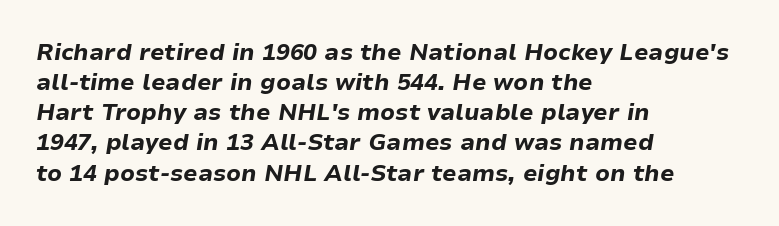
Q: Is the text bold? A: Yes.
Q: Is the text italic (slanted)? A: Yes, it leans right by about 9 degrees.
Q: Is the text underlined? A: No.
Q: How is the paragraph aligned? A: Left-aligned.
Q: Is the spacing between letters normal or unusually wide? A: Normal.
Q: Is the spacing between lines tight, normal or loose? A: Normal.
